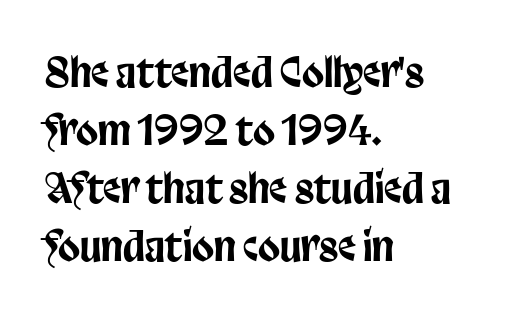
{"serif": "no", "italic": "no", "width": "condensed", "stroke_contrast": "low", "x_height": "large", "monospaced": "no", "underline": "no", "align": "left", "line_spacing": "normal", "line_spacing_ratio": 1.45, "letter_spacing": "normal", "letter_spacing_em": 0.0, "glyph_px": 40}
